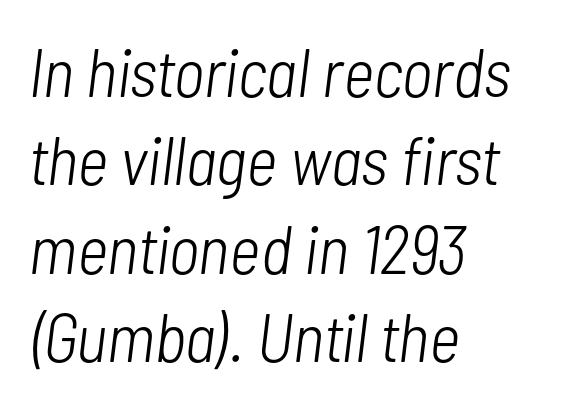
Q: Is the text bold? A: No.
Q: Is the text italic (slanted)? A: Yes, it leans right by about 7 degrees.
Q: Is the text underlined? A: No.
Q: How is the paragraph aligned? A: Left-aligned.
Q: Is the spacing between letters normal or unusually wide? A: Normal.
Q: Is the spacing between lines tight, normal or loose? A: Normal.
Q: Width (condensed, normal, or wide)? A: Condensed.
Q: Stroke contrast? A: Low.
Q: x-height? A: Medium.
Q: Monospaced? A: No.
